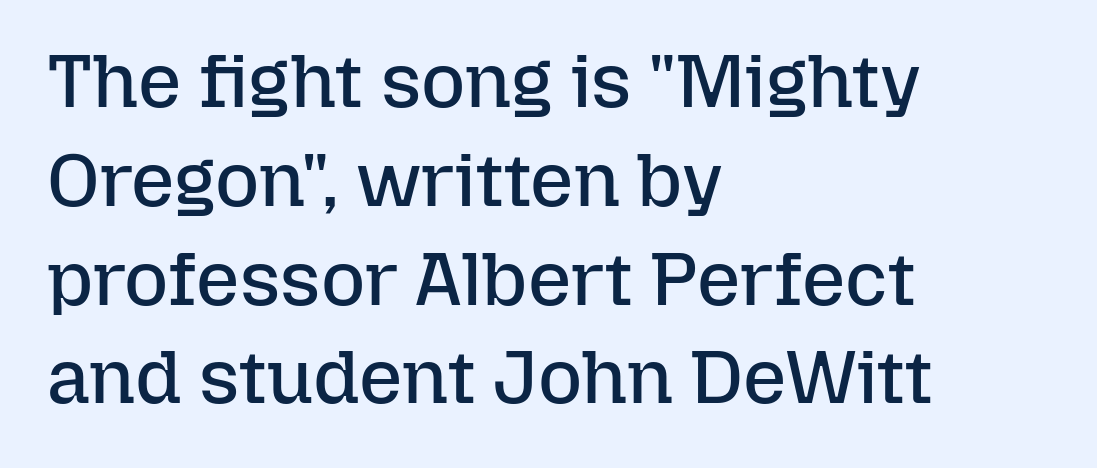
The image shows 76 px regular-weight type, upright; set left-aligned, normal line spacing (1.3x), normal letter spacing, not underlined; low stroke contrast and a medium x-height.
